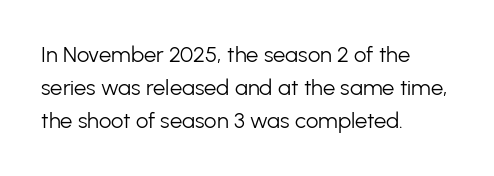
Q: Is the text bold? A: No.
Q: Is the text italic (slanted)? A: No, it is upright.
Q: Is the text underlined? A: No.
Q: How is the paragraph aligned? A: Left-aligned.
Q: Is the spacing between letters normal or unusually wide? A: Normal.
Q: Is the spacing between lines tight, normal or loose? A: Normal.
